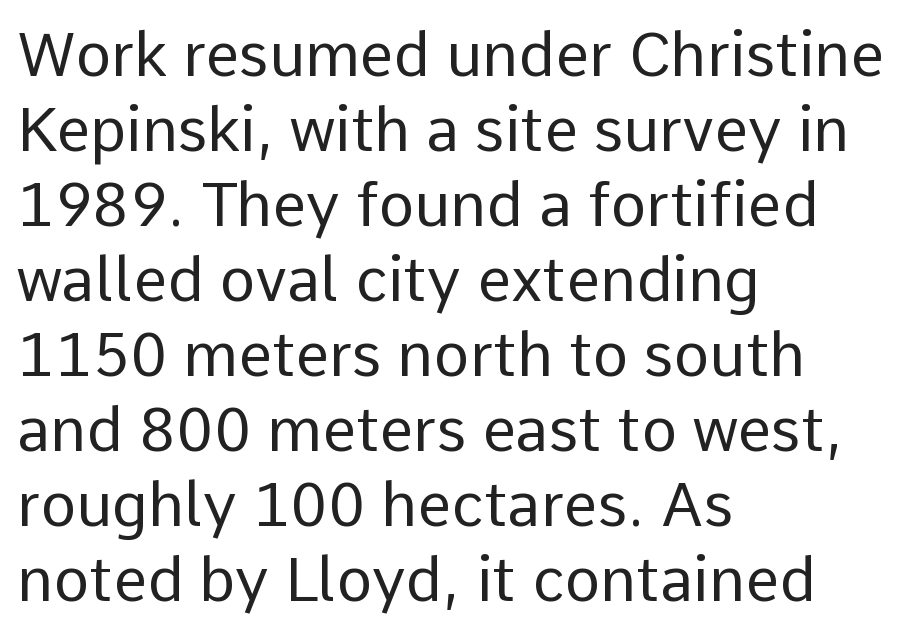
The passage shown is not underscored anywhere. The weight would be labelled regular, book, light, or lighter still. The letters stand straight up with perfectly vertical stems. Character widths vary here, with narrow letters taking less room than wide ones. Which margin do the lines hug? The left one — the right edge is uneven. You can tell from the bare stems that sans-serif type was used.
